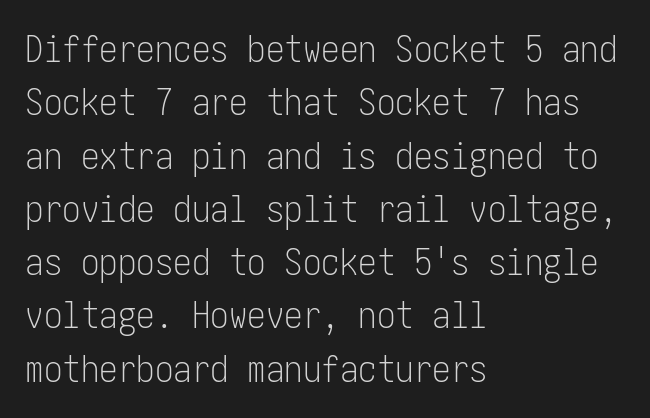
The image shows 37 px light, condensed sans-serif type, upright; set left-aligned, normal line spacing (1.44x), normal letter spacing, not underlined; low stroke contrast and a medium x-height.
